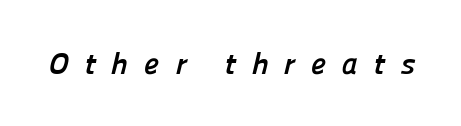
{"serif": "no", "bold": "yes", "weight": "semibold", "width": "normal", "stroke_contrast": "low", "x_height": "medium", "monospaced": "no", "underline": "no", "letter_spacing": "wide", "letter_spacing_em": 0.5, "glyph_px": 31}
